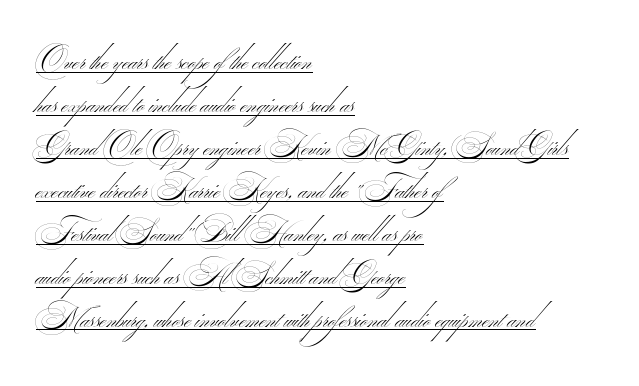
The image shows 29 px thin, wide sans-serif type; set left-aligned, normal line spacing (1.48x), normal letter spacing, underlined; medium stroke contrast.
